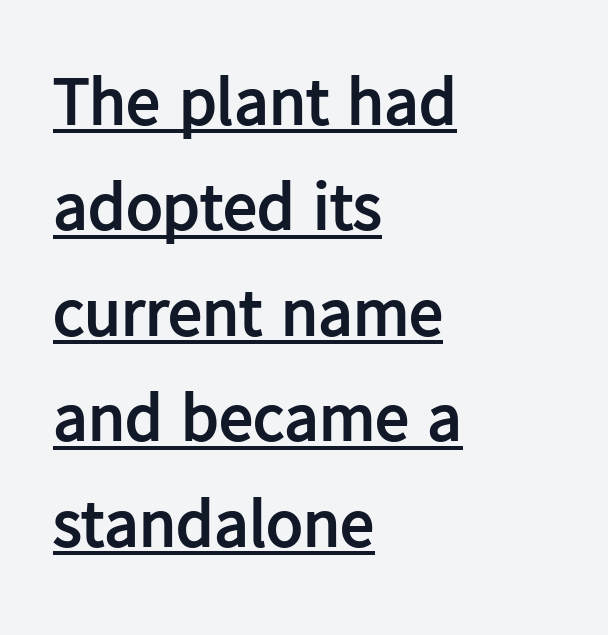
Q: Is the text bold? A: Yes.
Q: Is the text italic (slanted)? A: No, it is upright.
Q: Is the typeface a serif or a sans-serif typeface? A: Sans-serif.
Q: Is the text underlined? A: Yes.
Q: How is the paragraph aligned? A: Left-aligned.
Q: Is the spacing between letters normal or unusually wide? A: Normal.
Q: Is the spacing between lines tight, normal or loose? A: Normal.
Q: Width (condensed, normal, or wide)? A: Normal.
Q: Stroke contrast? A: Low.
Q: x-height? A: Medium.
Q: Monospaced? A: No.
